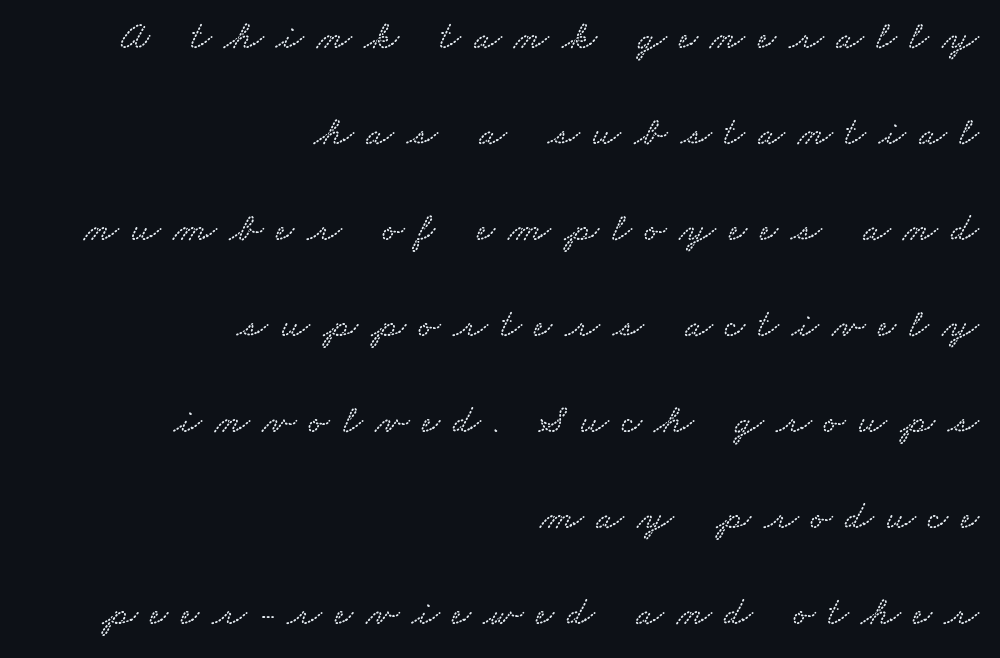
{"width": "wide", "stroke_contrast": "low", "x_height": "small", "monospaced": "no", "underline": "no", "align": "right", "line_spacing": "loose", "line_spacing_ratio": 2.4, "letter_spacing": "wide", "letter_spacing_em": 0.32, "glyph_px": 40}
